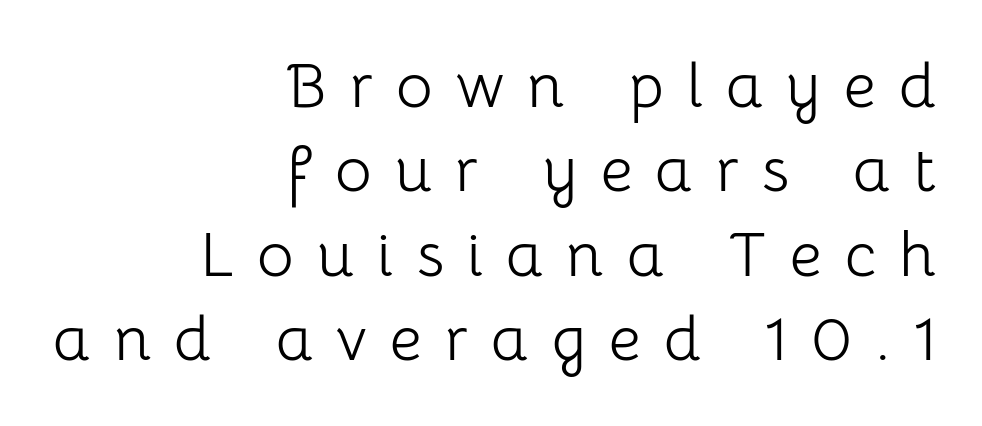
Only glyphs here, with clear space below each row. Font category for this specimen: sans-serif. The designer left line spacing at the default. Stem width sits at or under what a default text font uses. The type is letterspaced generously, with wide tracking. The face used here is proportionally spaced, like ordinary book or web type.
